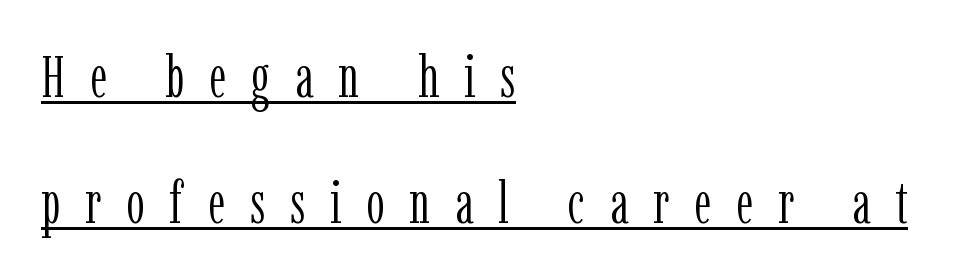
Think standard paragraph weight, or any step lighter than that. This sample has the flowing, uneven cadence of proportional lettering. The face used here is rendered with a markedly widened letterfit. The rendered words wear a rule along their underside.
